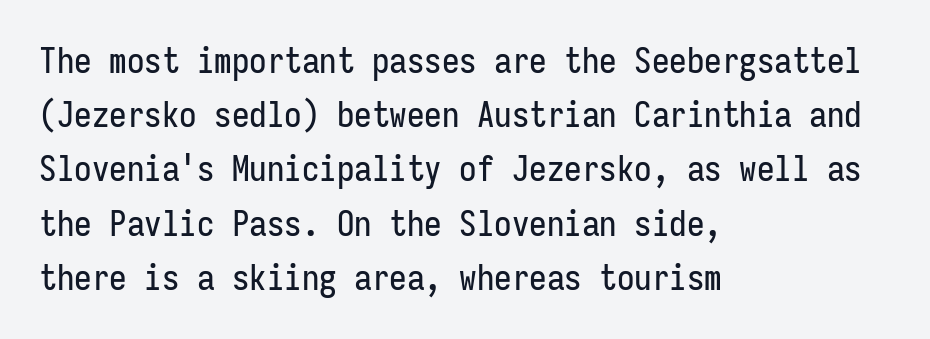
{"serif": "no", "italic": "no", "width": "condensed", "stroke_contrast": "low", "x_height": "medium", "monospaced": "yes", "underline": "no", "align": "left", "line_spacing": "normal", "line_spacing_ratio": 1.55, "letter_spacing": "normal", "letter_spacing_em": 0.0, "glyph_px": 35}
